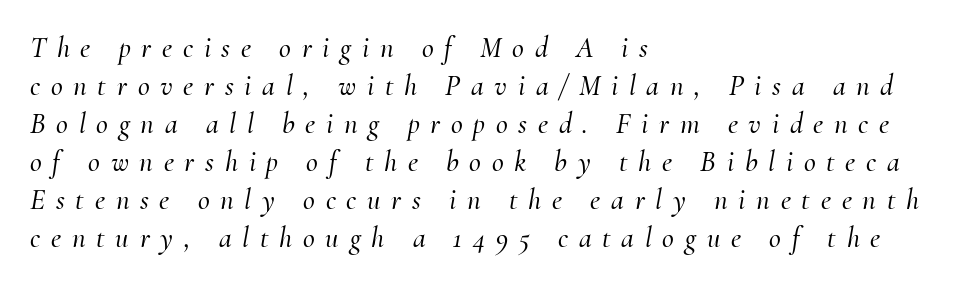
The image shows 29 px serif type, italic (leaning right); set left-aligned, normal line spacing (1.31x), unusually wide letter spacing (+0.37 em), not underlined; medium stroke contrast and a small x-height.
